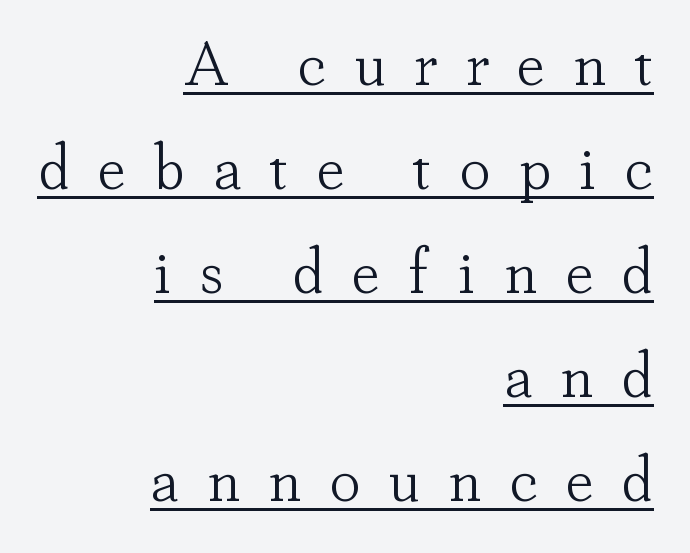
No heavy texture on the line: the type isn't bold. The rendering inserts visible extra space after every character. The type family on display is of the serif kind. The rendering uses natural spacing where letterforms have individual widths. The designer left line spacing at the default. One-word summary of the alignment: right.
